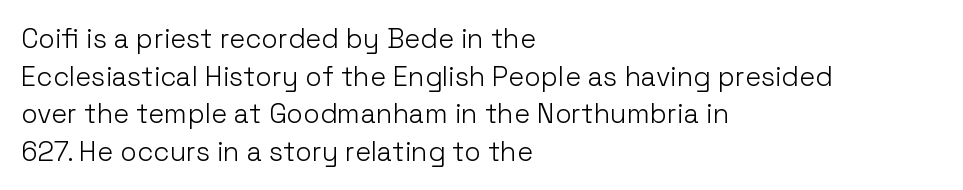
The image shows 27 px text type, upright; set left-aligned, normal line spacing (1.39x), normal letter spacing, not underlined.
